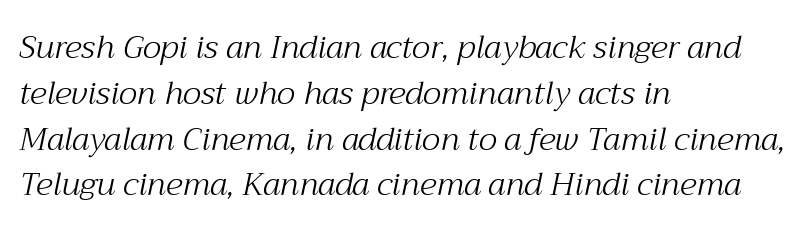
Q: Is the text bold? A: No.
Q: Is the text italic (slanted)? A: Yes, it leans right by about 12 degrees.
Q: Is the typeface a serif or a sans-serif typeface? A: Serif.
Q: Is the text underlined? A: No.
Q: How is the paragraph aligned? A: Left-aligned.
Q: Is the spacing between letters normal or unusually wide? A: Normal.
Q: Is the spacing between lines tight, normal or loose? A: Normal.
Q: Width (condensed, normal, or wide)? A: Normal.
Q: Stroke contrast? A: Medium.
Q: x-height? A: Medium.
Q: Monospaced? A: No.
